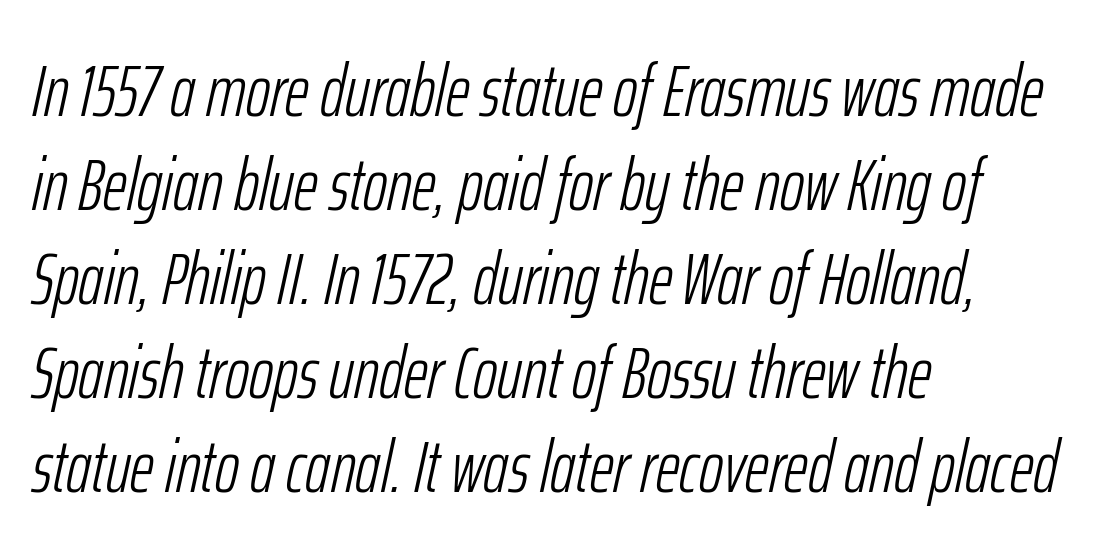
The image shows 74 px light, condensed type, italic (leaning right); set left-aligned, normal line spacing (1.27x), normal letter spacing, not underlined; low stroke contrast and a medium x-height.
